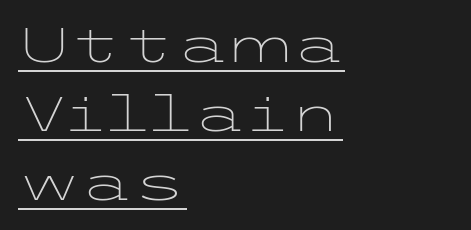
Q: Is the text bold? A: No.
Q: Is the text italic (slanted)? A: No, it is upright.
Q: Is the typeface a serif or a sans-serif typeface? A: Sans-serif.
Q: Is the text underlined? A: Yes.
Q: How is the paragraph aligned? A: Left-aligned.
Q: Is the spacing between letters normal or unusually wide? A: Normal.
Q: Is the spacing between lines tight, normal or loose? A: Normal.
Q: Width (condensed, normal, or wide)? A: Wide.
Q: Stroke contrast? A: Low.
Q: x-height? A: Medium.
